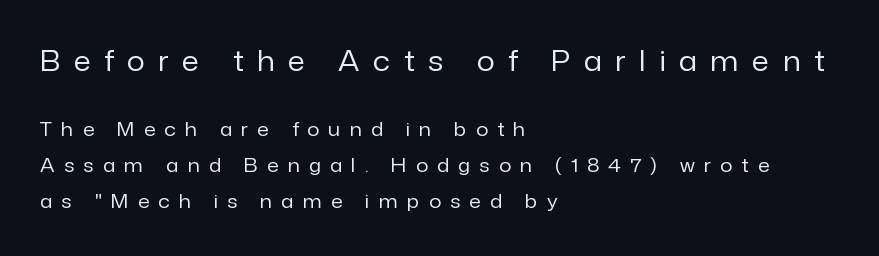
{"serif": "no", "italic": "no", "bold": "no", "weight": "regular", "width": "normal", "stroke_contrast": "low", "x_height": "medium", "monospaced": "no", "underline": "no", "align": "left", "line_spacing_ratio": 1.89, "letter_spacing": "wide", "letter_spacing_em": 0.49, "larger_block": "first", "size_ratio": 1.47, "glyph_px": 28}
